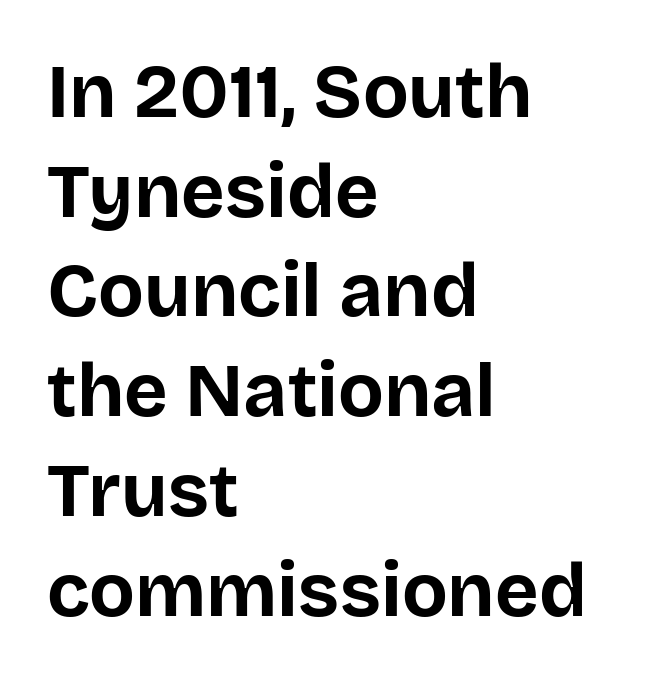
Q: Is the text bold? A: Yes.
Q: Is the text italic (slanted)? A: No, it is upright.
Q: Is the typeface a serif or a sans-serif typeface? A: Sans-serif.
Q: Is the text underlined? A: No.
Q: How is the paragraph aligned? A: Left-aligned.
Q: Is the spacing between letters normal or unusually wide? A: Normal.
Q: Is the spacing between lines tight, normal or loose? A: Normal.
Q: Width (condensed, normal, or wide)? A: Normal.
Q: Stroke contrast? A: Low.
Q: x-height? A: Large.
Q: Monospaced? A: No.
